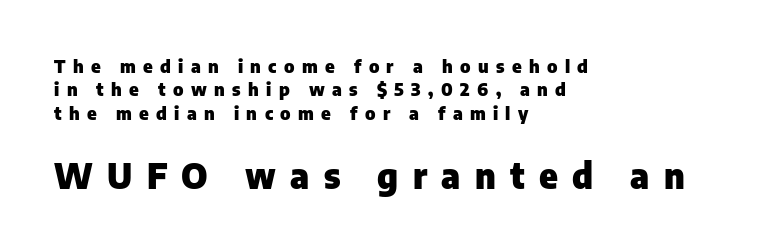
Is the block centered? No — it sits flush against the left margin. The letters carry no serifs — their stems end cleanly without finishing strokes. The zone under the glyphs is completely vacant. Letter spacing: wide. Normally led — the rows are evenly, conventionally spaced. The passage shown is typed in a proportional face where columns would drift.
